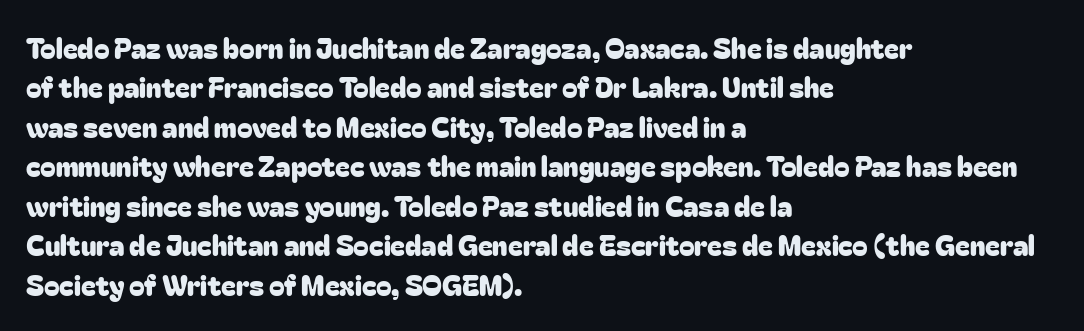
{"serif": "no", "italic": "no", "width": "normal", "stroke_contrast": "low", "x_height": "medium", "monospaced": "no", "underline": "no", "align": "left", "line_spacing": "normal", "line_spacing_ratio": 1.41, "letter_spacing": "normal", "letter_spacing_em": 0.0, "glyph_px": 28}
